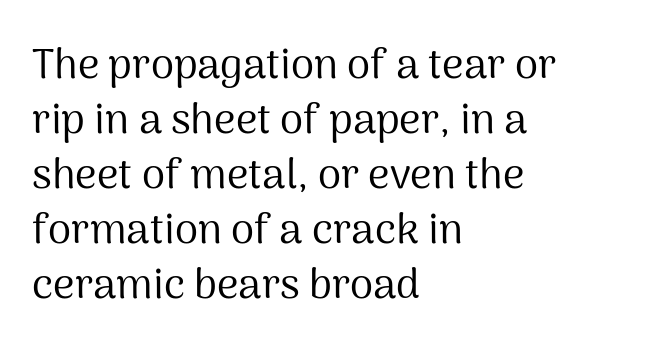
Q: Is the text bold? A: No.
Q: Is the text italic (slanted)? A: No, it is upright.
Q: Is the typeface a serif or a sans-serif typeface? A: Sans-serif.
Q: Is the text underlined? A: No.
Q: How is the paragraph aligned? A: Left-aligned.
Q: Is the spacing between letters normal or unusually wide? A: Normal.
Q: Is the spacing between lines tight, normal or loose? A: Normal.
Q: Width (condensed, normal, or wide)? A: Normal.
Q: Stroke contrast? A: Medium.
Q: x-height? A: Medium.
Q: Monospaced? A: No.
